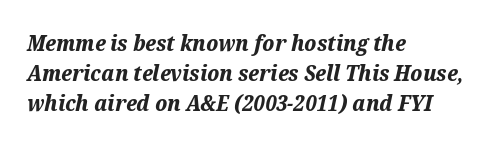
{"italic": "yes", "lean": "right", "slant_degrees": 12, "bold": "yes", "underline": "no", "align": "left", "line_spacing": "normal", "line_spacing_ratio": 1.36, "letter_spacing": "normal", "letter_spacing_em": 0.0, "glyph_px": 22}
